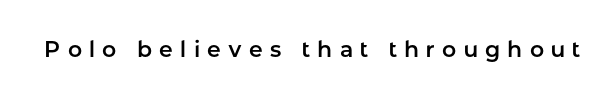
It's the straight-up-and-down kind of type. Each word looks stretched out because of the extra space between its letters. Type without underlining.
